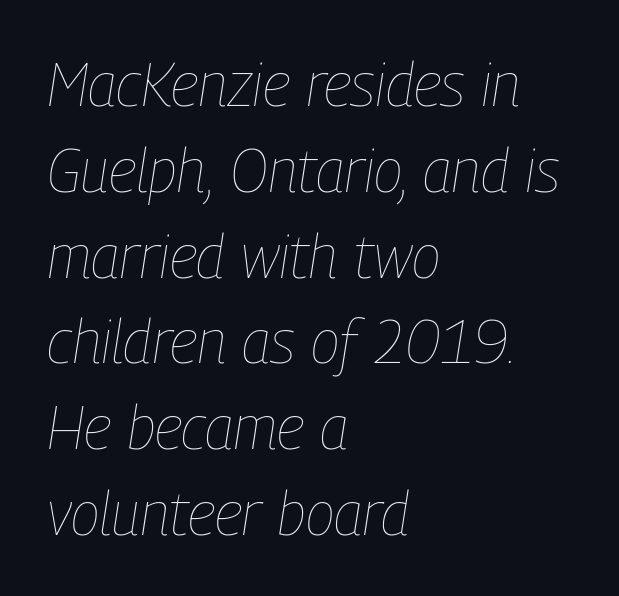
The font sits on the lighter half of the weight spectrum, regular included. The letters sit at their default tracking, neither squeezed nor spread. It's the slanting kind of type. Horizontally, the lines are justified to the leading edge only. Note the varied advance widths — an 'i' is clearly narrower than an 'm'. Honestly, the row spacing looks completely unremarkable.
